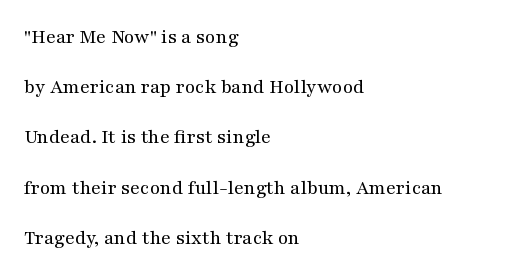
The specimen omits any rule beneath the text block's lines. Think standard paragraph weight, or any step lighter than that. The specimen reads as upright at a glance. Typeset ragged right — the left edge is the straight one. If you measured baseline to baseline, you'd find a long distance. This sample uses plain, unmodified letter spacing.
